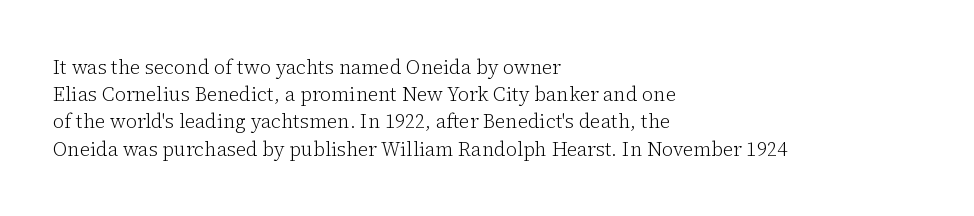
Q: Is the text bold? A: No.
Q: Is the text italic (slanted)? A: No, it is upright.
Q: Is the text underlined? A: No.
Q: How is the paragraph aligned? A: Left-aligned.
Q: Is the spacing between letters normal or unusually wide? A: Normal.
Q: Is the spacing between lines tight, normal or loose? A: Normal.
